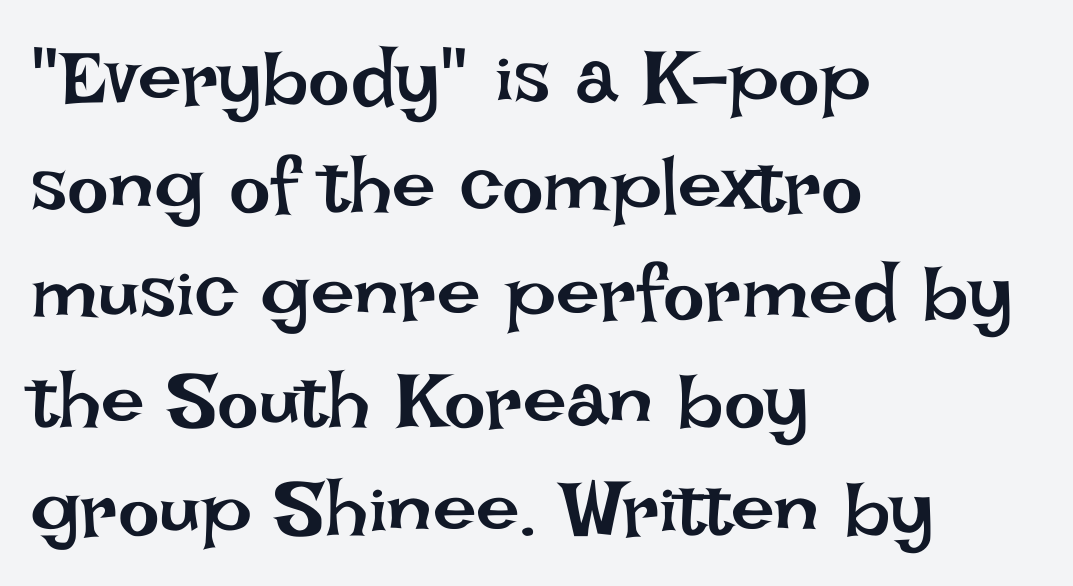
{"italic": "no", "bold": "no", "weight": "regular", "width": "normal", "stroke_contrast": "low", "x_height": "large", "monospaced": "no", "underline": "no", "align": "left", "line_spacing": "normal", "line_spacing_ratio": 1.38, "letter_spacing": "normal", "letter_spacing_em": 0.0, "glyph_px": 78}
